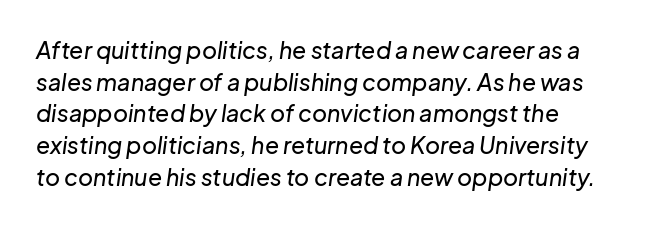
The image shows 23 px text type, italic (leaning right); set normal line spacing (1.38x), normal letter spacing, not underlined.
